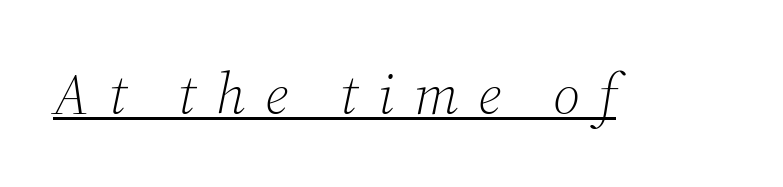
Q: Is the text bold? A: No.
Q: Is the text italic (slanted)? A: Yes, it leans right by about 12 degrees.
Q: Is the typeface a serif or a sans-serif typeface? A: Serif.
Q: Is the text underlined? A: Yes.
Q: Is the spacing between letters normal or unusually wide? A: Unusually wide.
Q: Width (condensed, normal, or wide)? A: Normal.
Q: Stroke contrast? A: Medium.
Q: x-height? A: Medium.
Q: Monospaced? A: No.
